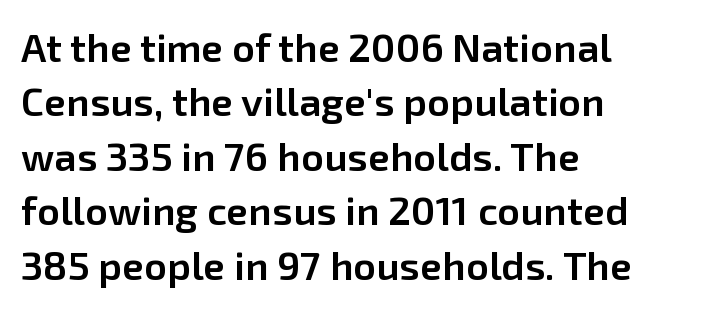
{"serif": "no", "italic": "no", "bold": "semi", "weight": "semibold", "width": "normal", "stroke_contrast": "low", "x_height": "medium", "monospaced": "no", "underline": "no", "align": "left", "line_spacing": "normal", "line_spacing_ratio": 1.36, "letter_spacing": "normal", "letter_spacing_em": 0.0, "glyph_px": 40}
